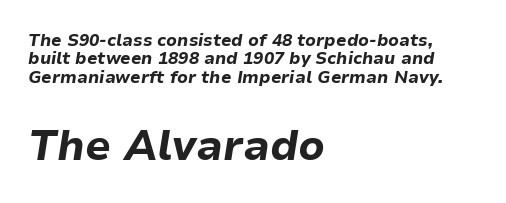
The block of text is dense from top to bottom, with scant space between rows. The rendering uses natural spacing where letterforms have individual widths. Observe the lean: these are italic letterforms. The designer gave the closing block more size than the opening block. Nobody touched the tracking dial on this one.
